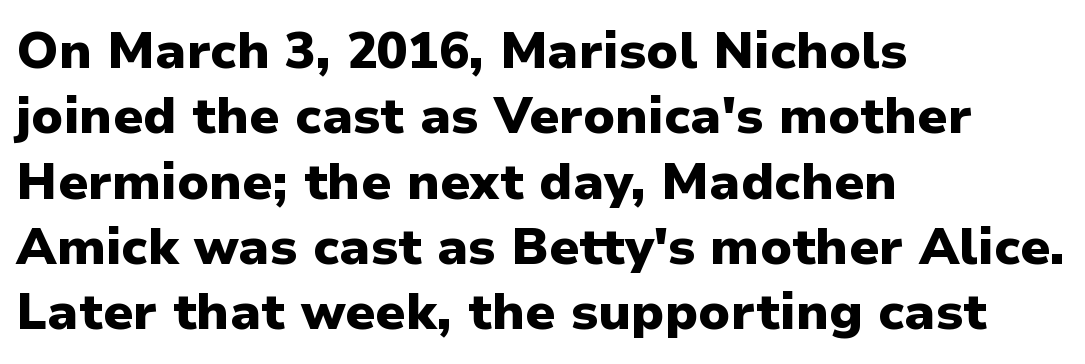
{"serif": "no", "italic": "no", "bold": "yes", "weight": "heavy", "width": "normal", "stroke_contrast": "low", "x_height": "medium", "monospaced": "no", "underline": "no", "align": "left", "line_spacing": "normal", "line_spacing_ratio": 1.28, "letter_spacing": "normal", "letter_spacing_em": 0.0, "glyph_px": 51}
